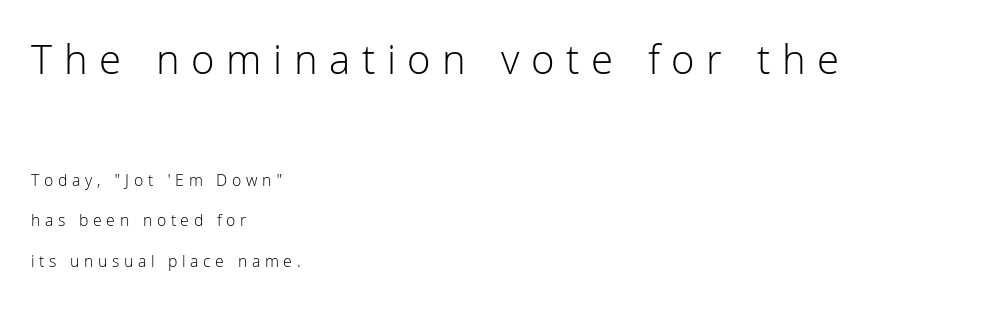
Q: Is the text bold? A: No.
Q: Is the text italic (slanted)? A: No, it is upright.
Q: Is the typeface a serif or a sans-serif typeface? A: Sans-serif.
Q: Is the text underlined? A: No.
Q: How is the paragraph aligned? A: Left-aligned.
Q: Is the spacing between letters normal or unusually wide? A: Unusually wide.
Q: Is the spacing between lines tight, normal or loose? A: Loose.
Q: Which block of text is set in a larger size, the first (top) or the second (bottom)? A: The first (top) one.
Q: Width (condensed, normal, or wide)? A: Normal.
Q: Stroke contrast? A: Low.
Q: x-height? A: Medium.
Q: Monospaced? A: No.
